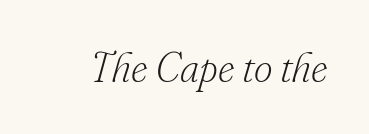
Q: Is the text bold? A: No.
Q: Is the text italic (slanted)? A: Yes, it leans right by about 16 degrees.
Q: Is the typeface a serif or a sans-serif typeface? A: Serif.
Q: Is the text underlined? A: No.
Q: Is the spacing between letters normal or unusually wide? A: Normal.
Q: Width (condensed, normal, or wide)? A: Normal.
Q: Stroke contrast? A: Low.
Q: x-height? A: Small.
Q: Monospaced? A: No.
